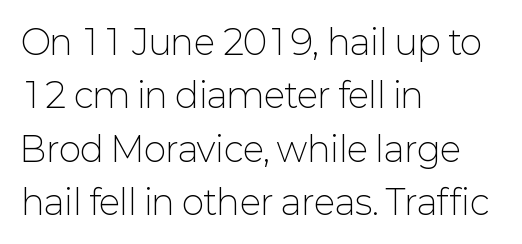
The image shows 34 px light sans-serif type, upright; set left-aligned, normal line spacing (1.57x), normal letter spacing, not underlined; low stroke contrast and a medium x-height.
